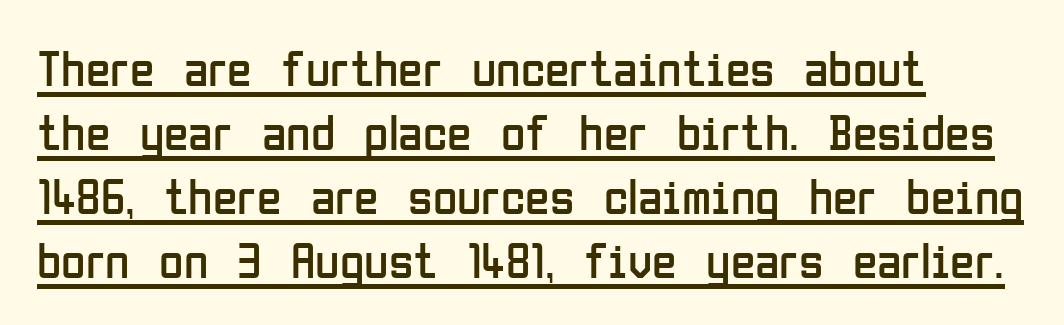
Is this a fixed-width face? No — the glyphs have proportional, varying widths. No chunkiness to these letters — they're not bold. Check the space under the baseline: a stroke is drawn there. The axis of the letterforms is exactly vertical. Grotesque or geometric, the face here clearly has no serifs.
